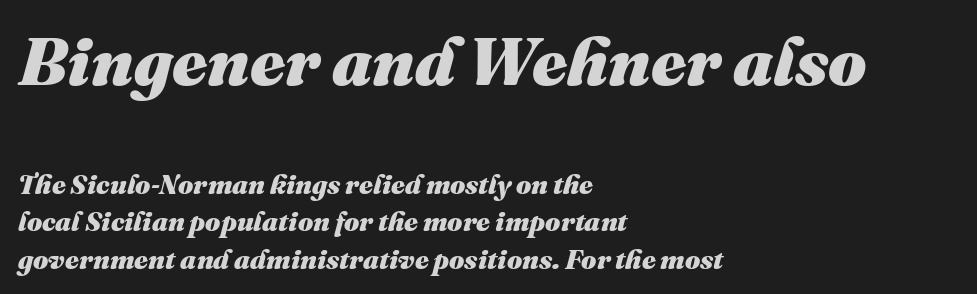
{"italic": "yes", "lean": "right", "slant_degrees": 16, "bold": "yes", "weight": "heavy", "width": "normal", "stroke_contrast": "medium", "x_height": "medium", "monospaced": "no", "underline": "no", "align": "left", "line_spacing": "normal", "line_spacing_ratio": 1.39, "letter_spacing": "normal", "letter_spacing_em": 0.0, "larger_block": "first", "size_ratio": 2.52, "glyph_px": 68}
